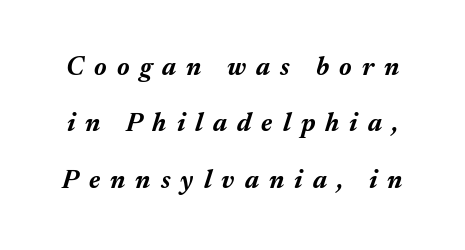
The image shows 26 px bold type, italic (leaning right); set loose line spacing (2.17x), unusually wide letter spacing (+0.39 em), not underlined.
